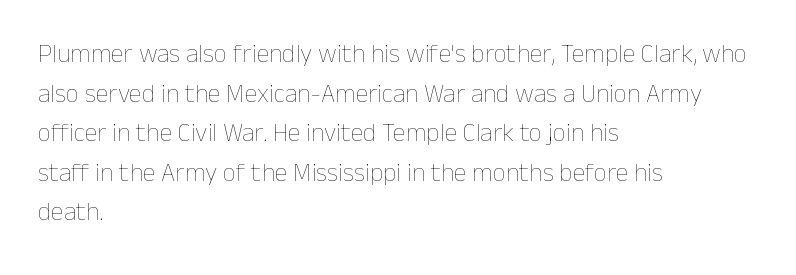
Q: Is the text bold? A: No.
Q: Is the text italic (slanted)? A: No, it is upright.
Q: Is the text underlined? A: No.
Q: How is the paragraph aligned? A: Left-aligned.
Q: Is the spacing between letters normal or unusually wide? A: Normal.
Q: Is the spacing between lines tight, normal or loose? A: Normal.
